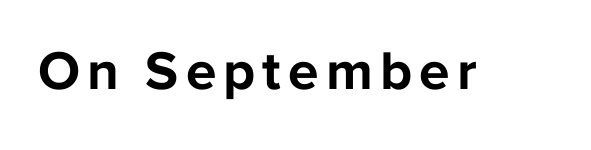
Designer's note — italics off, roman on. The glyphs have the mass of a bold cut. The zone under the glyphs is completely vacant. Type style note: lacks serifs.
